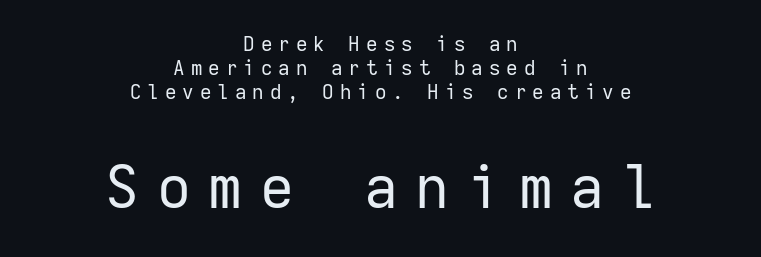
No heavy texture on the line: the type isn't bold. Reading top to bottom, the characters get bigger at the block break. Is this a fixed-width face? Yes — each glyph sits in an identical cell. Words float on clear page, feet unadorned. Caption: multi-line text, centered on the measure.
